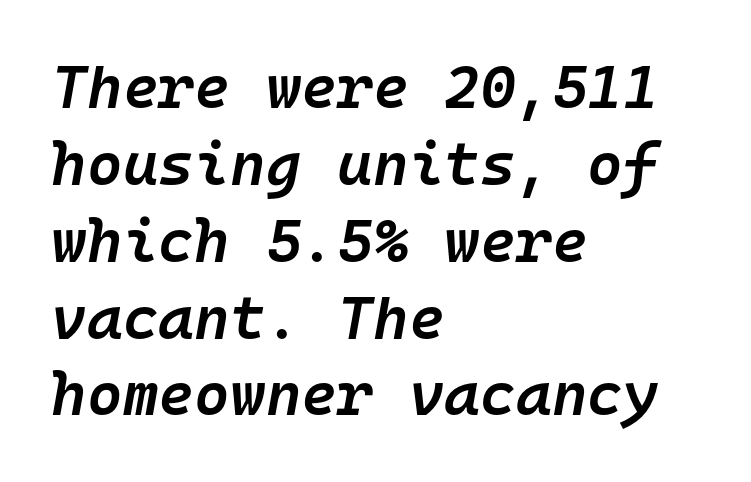
The image shows 61 px semibold type, italic (leaning right), monospaced; set left-aligned, normal line spacing (1.26x), normal letter spacing, not underlined; low stroke contrast and a medium x-height.
